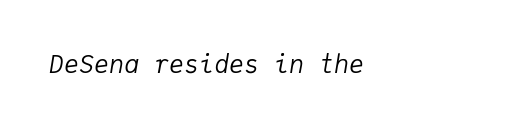
How are the letters spaced? Ordinarily, with no added tracking. Letters have the restrained weight of plain body copy at most. The specimen omits any rule beneath the text block's lines. Slanted lettering throughout.
